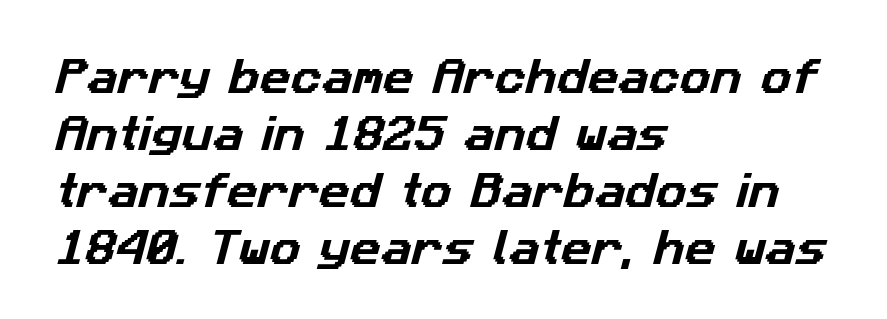
The image shows 38 px sans-serif type; set left-aligned, normal line spacing (1.5x), normal letter spacing, not underlined; low stroke contrast and a medium x-height.
